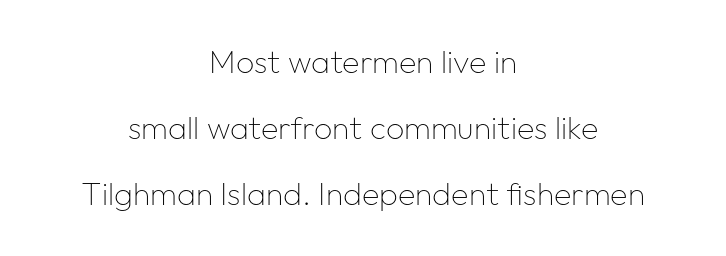
Q: Is the text bold? A: No.
Q: Is the text italic (slanted)? A: No, it is upright.
Q: Is the typeface a serif or a sans-serif typeface? A: Sans-serif.
Q: Is the text underlined? A: No.
Q: How is the paragraph aligned? A: Centered.
Q: Is the spacing between letters normal or unusually wide? A: Normal.
Q: Is the spacing between lines tight, normal or loose? A: Loose.
Q: Width (condensed, normal, or wide)? A: Normal.
Q: Stroke contrast? A: Low.
Q: x-height? A: Medium.
Q: Monospaced? A: No.
